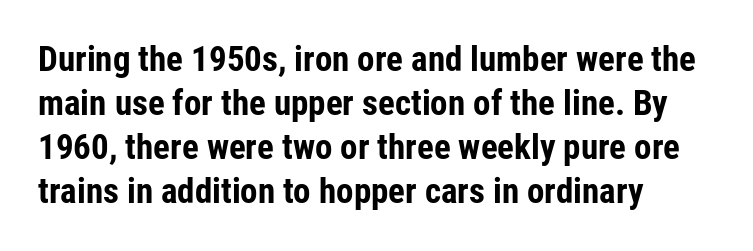
{"serif": "no", "italic": "no", "bold": "yes", "weight": "bold", "width": "condensed", "stroke_contrast": "low", "x_height": "medium", "monospaced": "no", "underline": "no", "align": "left", "line_spacing": "normal", "line_spacing_ratio": 1.26, "letter_spacing": "normal", "letter_spacing_em": 0.0, "glyph_px": 35}
